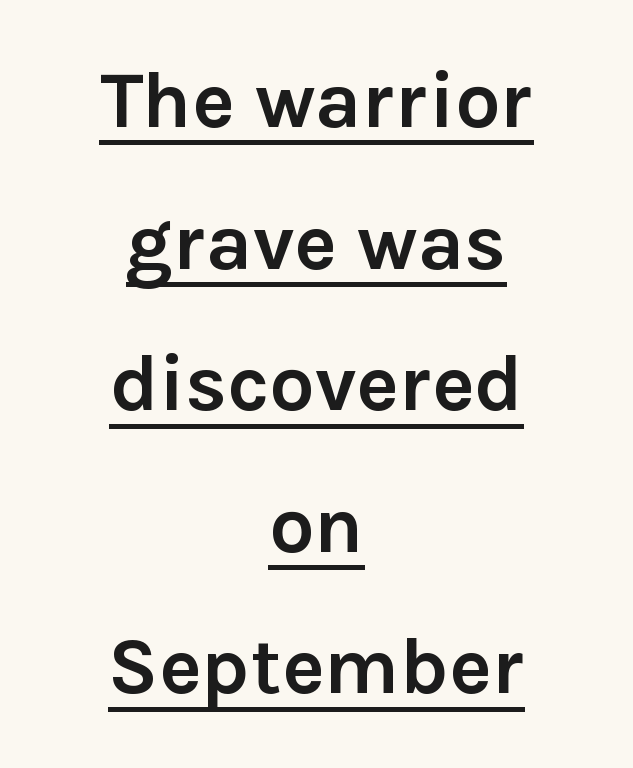
{"serif": "no", "italic": "no", "bold": "yes", "weight": "semibold", "width": "normal", "stroke_contrast": "low", "x_height": "medium", "monospaced": "no", "underline": "yes", "align": "center", "line_spacing_ratio": 1.77, "letter_spacing": "normal", "letter_spacing_em": 0.0, "glyph_px": 80}
